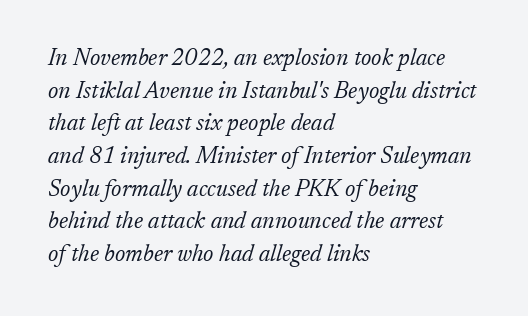
The image shows 23 px text type, italic (leaning right); set left-aligned, normal line spacing (1.42x), normal letter spacing, not underlined.
